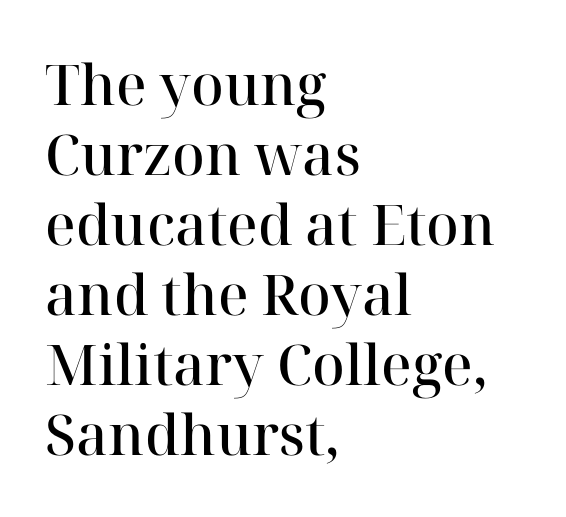
The image shows 56 px semibold serif type, upright; set left-aligned, normal line spacing (1.25x), normal letter spacing, not underlined; high stroke contrast and a medium x-height.
